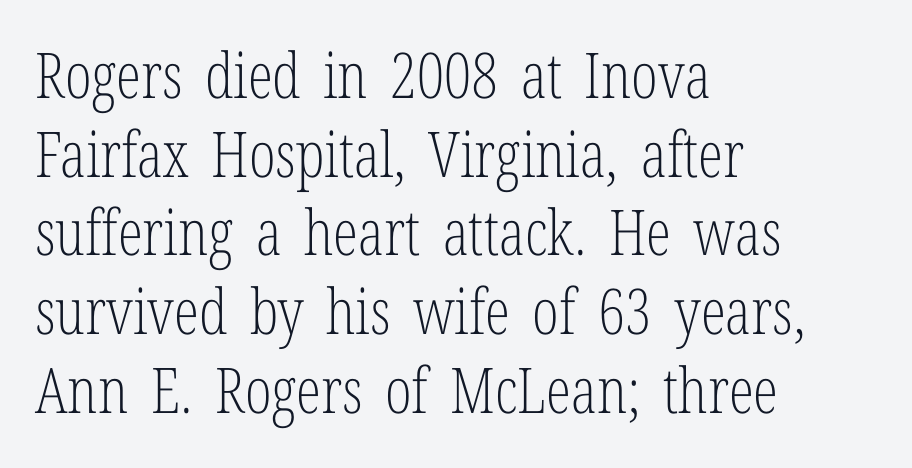
Observe the ordinary spacing: letters are neighbours, not strangers. Decoration check: the copy has no underline. Quick note: interline space is typical. Note the varied advance widths — an 'i' is clearly narrower than an 'm'. No chunkiness to these letters — they're not bold. The letters stand upright; this is a roman face.
